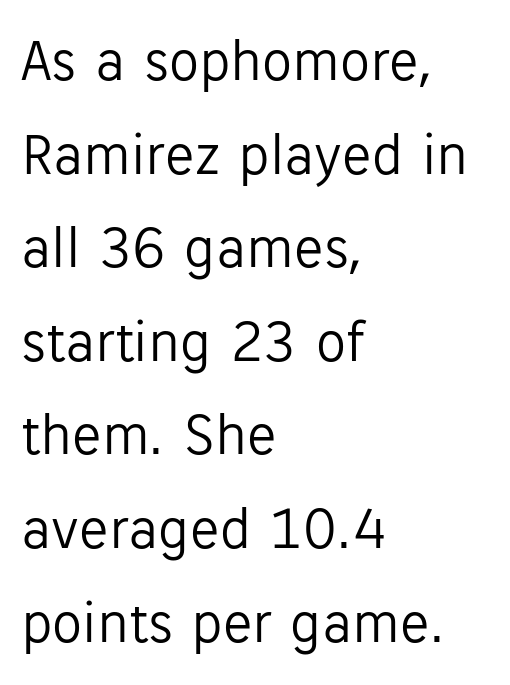
Descender tails drop into unmarked territory. Glyph-to-glyph distance matches everyday printed text. It's the straight-up-and-down kind of type. Line starts are locked; line ends wander. Line spacing here is normal. The type family on display is of the sans-serif kind.
